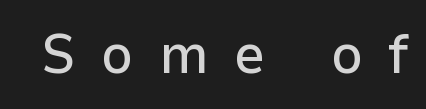
The image shows 56 px sans-serif type, upright; set unusually wide letter spacing (+0.45 em), not underlined; low stroke contrast and a medium x-height.
